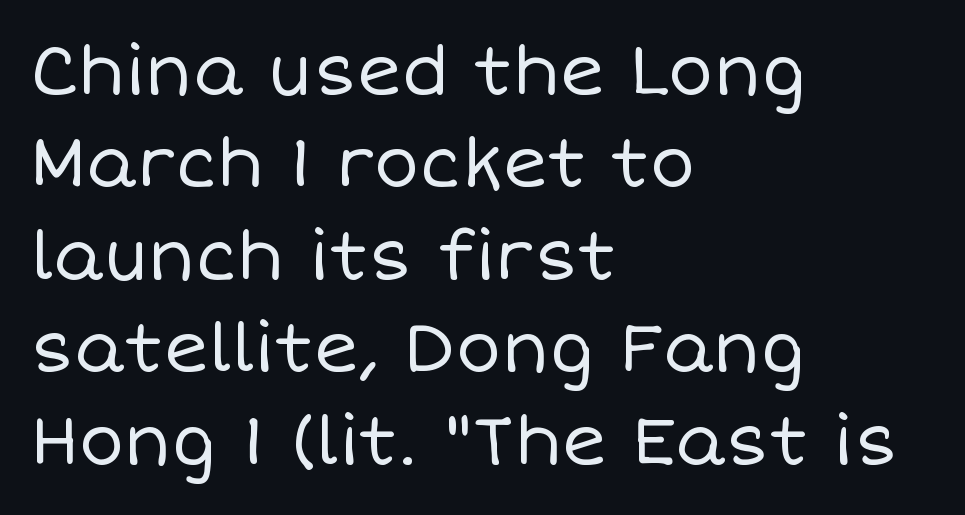
{"italic": "no", "bold": "no", "weight": "regular", "width": "normal", "stroke_contrast": "low", "x_height": "large", "monospaced": "no", "underline": "no", "align": "left", "line_spacing": "normal", "line_spacing_ratio": 1.36, "letter_spacing": "normal", "letter_spacing_em": 0.0, "glyph_px": 68}
